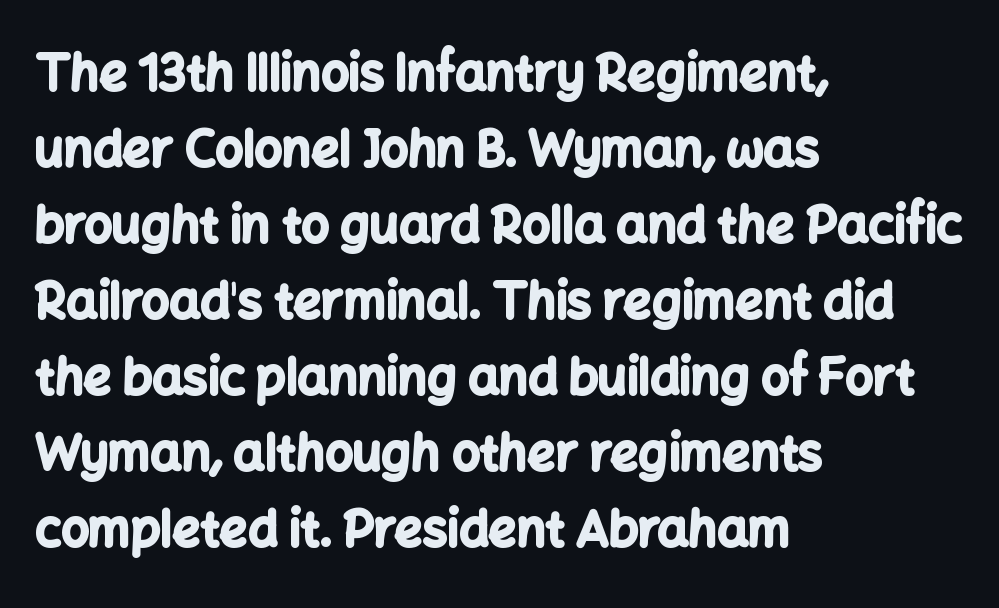
The rendering keeps characters at their native spacing. The type sits square on the baseline with zero lean. Compared with an ordinary text face, these strokes are far heavier — a full bold. A typesetter would label this face a sans.
